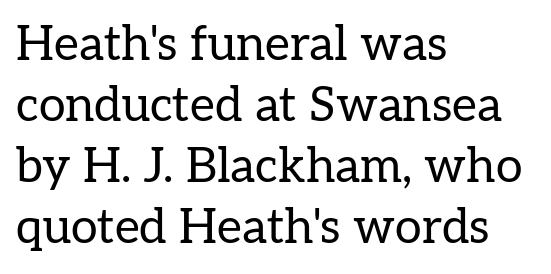
Q: Is the text bold? A: No.
Q: Is the text italic (slanted)? A: No, it is upright.
Q: Is the typeface a serif or a sans-serif typeface? A: Serif.
Q: Is the text underlined? A: No.
Q: How is the paragraph aligned? A: Left-aligned.
Q: Is the spacing between letters normal or unusually wide? A: Normal.
Q: Is the spacing between lines tight, normal or loose? A: Normal.
Q: Width (condensed, normal, or wide)? A: Normal.
Q: Stroke contrast? A: Low.
Q: x-height? A: Medium.
Q: Monospaced? A: No.
